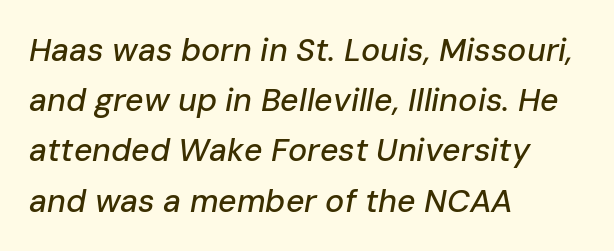
Q: Is the text italic (slanted)? A: Yes, it leans right by about 10 degrees.
Q: Is the text underlined? A: No.
Q: How is the paragraph aligned? A: Left-aligned.
Q: Is the spacing between letters normal or unusually wide? A: Normal.
Q: Is the spacing between lines tight, normal or loose? A: Normal.
Q: Width (condensed, normal, or wide)? A: Normal.
Q: Stroke contrast? A: Low.
Q: x-height? A: Medium.
Q: Monospaced? A: No.
